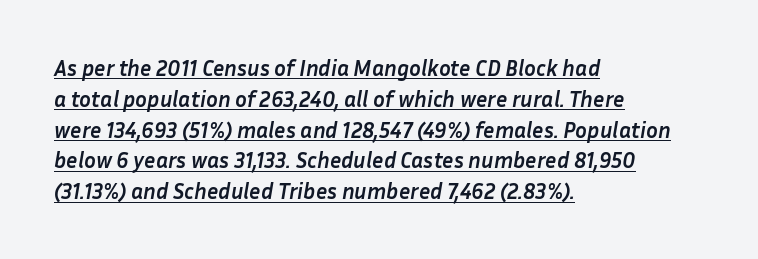
Q: Is the text bold? A: Yes.
Q: Is the text italic (slanted)? A: Yes, it leans right by about 10 degrees.
Q: Is the text underlined? A: Yes.
Q: How is the paragraph aligned? A: Left-aligned.
Q: Is the spacing between letters normal or unusually wide? A: Normal.
Q: Is the spacing between lines tight, normal or loose? A: Normal.
